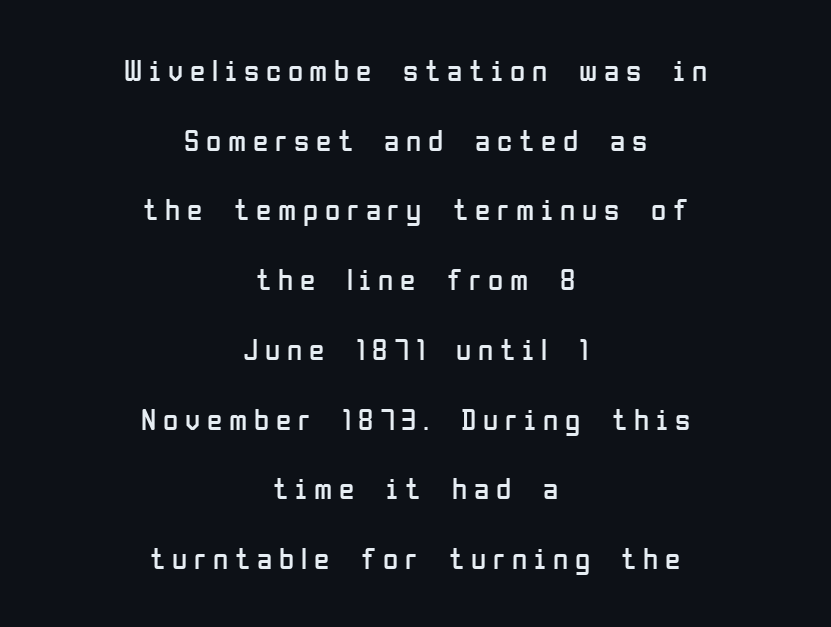
{"serif": "no", "italic": "no", "bold": "no", "weight": "regular", "width": "condensed", "stroke_contrast": "low", "x_height": "medium", "monospaced": "no", "underline": "no", "align": "center", "line_spacing": "loose", "line_spacing_ratio": 2.25, "letter_spacing": "wide", "letter_spacing_em": 0.22, "glyph_px": 31}
